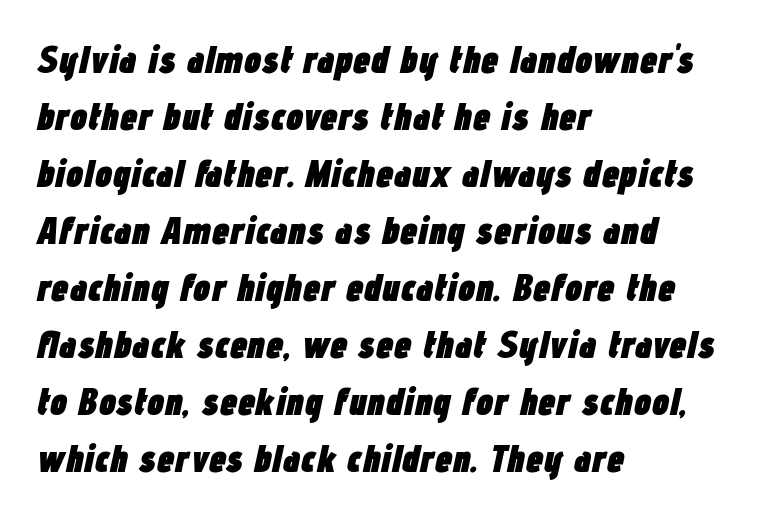
Compared with typical paragraphs, the rows here are spaced about the same. The face used here is rendered with its standard letterfit. The space directly below the letters is spotless. The passage shown is emphatically bold.
